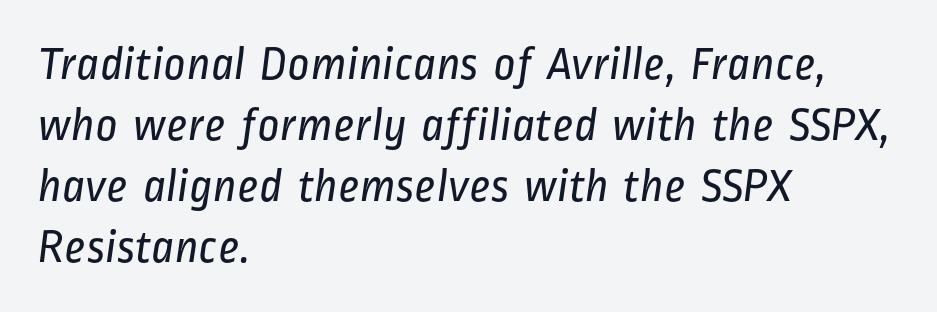
Note: no serifs on the glyphs. Nobody drew a line under any word here. No extra ink here — the face is not bold. Caption: standard tracking, unaltered. If you drew a ruler down the left edge, every line would touch it.
